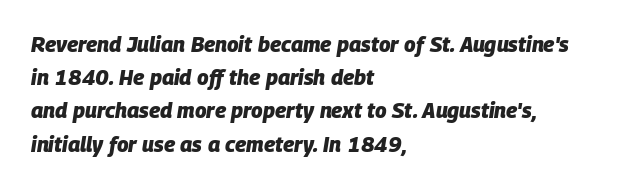
Italic: yes, the glyphs are oblique. A typesetter would call this leading conventional body-copy spacing. Horizontally, the lines are justified to the leading edge only. Nothing unusual about the tracking: characters are spaced as the font intends. Weight check: bold — yes, fully.
